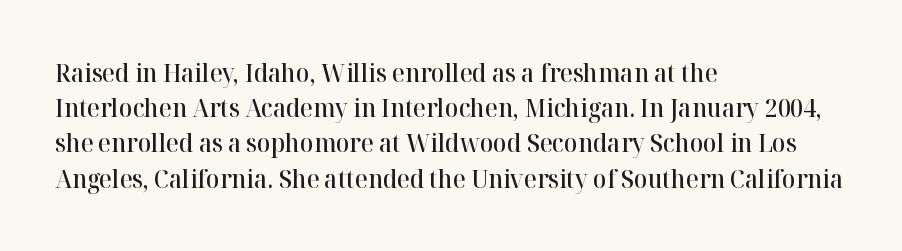
Heft: intermediate — a semibold. No word sits above an underline. Successive baselines arrive at the customary interval. Inter-character spacing is left at the font's built-in metrics. Reading down the block, your eye returns to a fixed left position each line. Italic? Not at all — the glyphs are vertical.
